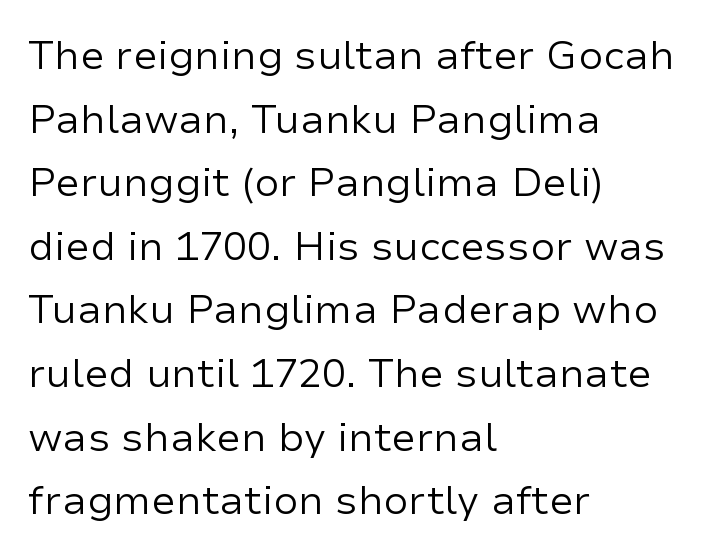
Q: Is the text bold? A: No.
Q: Is the text italic (slanted)? A: No, it is upright.
Q: Is the typeface a serif or a sans-serif typeface? A: Sans-serif.
Q: Is the text underlined? A: No.
Q: How is the paragraph aligned? A: Left-aligned.
Q: Is the spacing between letters normal or unusually wide? A: Normal.
Q: Is the spacing between lines tight, normal or loose? A: Normal.
Q: Width (condensed, normal, or wide)? A: Normal.
Q: Stroke contrast? A: Low.
Q: x-height? A: Medium.
Q: Monospaced? A: No.
